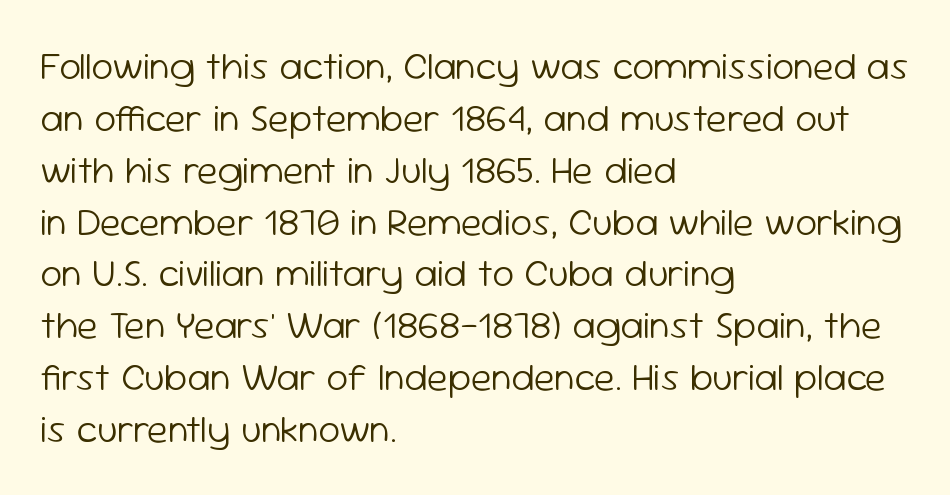
The image shows 39 px light sans-serif type, upright; set left-aligned, normal line spacing (1.33x), normal letter spacing, not underlined; low stroke contrast and a medium x-height.
